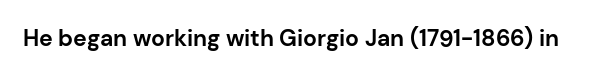
Notice how thick the strokes are: this is what a full bold looks like. In terms of letterspacing, this is plain default setting. The specimen omits any rule beneath the text block's lines. The lettering stays uniformly vertical, giving the passage a roman look.
